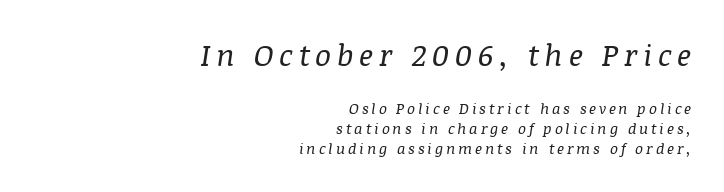
The image shows 30 px regular-weight serif type, italic (leaning right); set right-aligned, normal line spacing (1.33x), not underlined; the first (top) block is 2.0x larger; medium stroke contrast and a large x-height.
